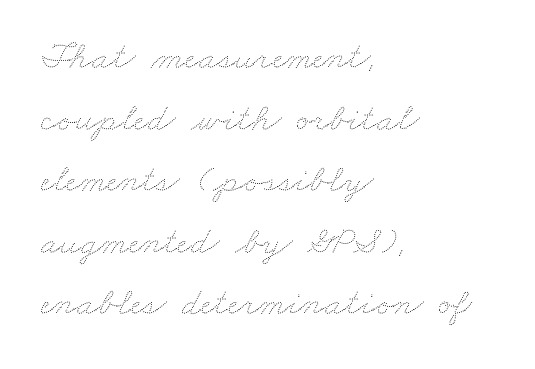
You could not count columns in this text — the font is proportionally spaced. This sample is left-justified, so line endings fall wherever the words run out. No word sits above an underline. The face looks like a standard text weight, possibly lighter.
